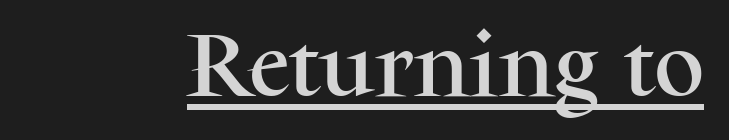
These lines keep a tight, regular rhythm from letter to letter. This sample has the flowing, uneven cadence of proportional lettering. Nope, not italic — everything's standing straight. Serif or sans? Serif — the stroke terminals have little feet. The typesetter has applied underlining to the passage shown.
